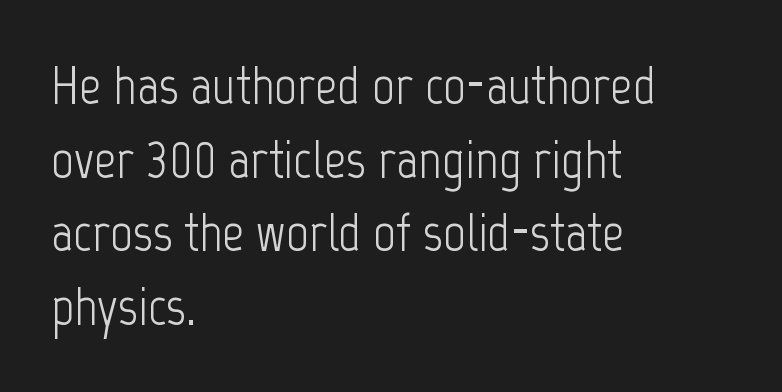
Q: Is the text bold? A: No.
Q: Is the text italic (slanted)? A: No, it is upright.
Q: Is the typeface a serif or a sans-serif typeface? A: Sans-serif.
Q: Is the text underlined? A: No.
Q: How is the paragraph aligned? A: Left-aligned.
Q: Is the spacing between letters normal or unusually wide? A: Normal.
Q: Is the spacing between lines tight, normal or loose? A: Normal.
Q: Width (condensed, normal, or wide)? A: Condensed.
Q: Stroke contrast? A: Low.
Q: x-height? A: Medium.
Q: Monospaced? A: No.
